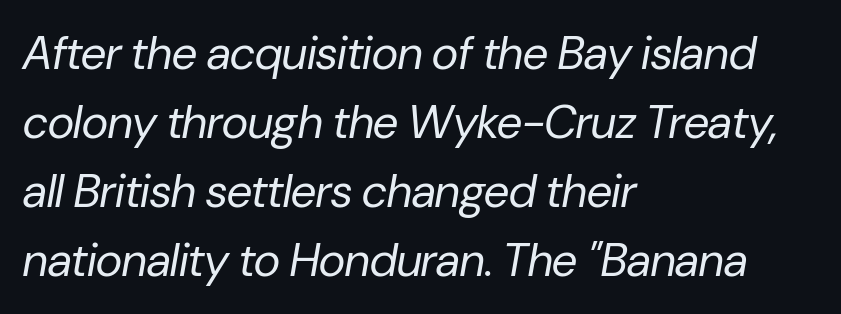
{"italic": "yes", "lean": "right", "slant_degrees": 10, "bold": "no", "weight": "regular", "width": "normal", "stroke_contrast": "low", "x_height": "medium", "monospaced": "no", "underline": "no", "align": "left", "line_spacing": "normal", "line_spacing_ratio": 1.5, "letter_spacing": "normal", "letter_spacing_em": 0.0, "glyph_px": 46}
